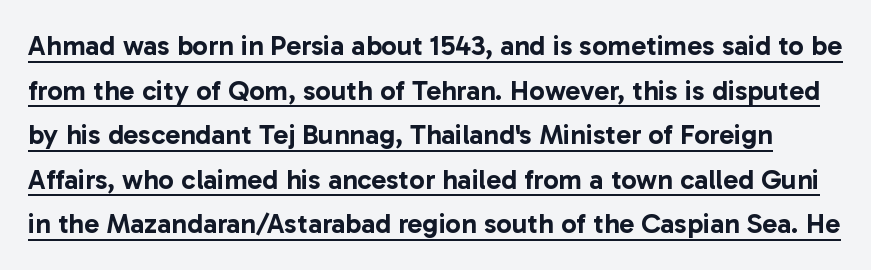
Q: Is the text italic (slanted)? A: No, it is upright.
Q: Is the typeface a serif or a sans-serif typeface? A: Sans-serif.
Q: Is the text underlined? A: Yes.
Q: Is the spacing between letters normal or unusually wide? A: Normal.
Q: Is the spacing between lines tight, normal or loose? A: Normal.
Q: Width (condensed, normal, or wide)? A: Normal.
Q: Stroke contrast? A: Low.
Q: x-height? A: Medium.
Q: Monospaced? A: No.
